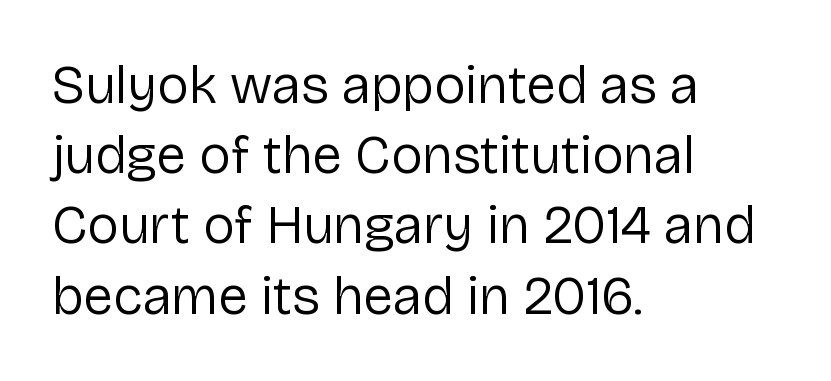
Q: Is the text bold? A: No.
Q: Is the text italic (slanted)? A: No, it is upright.
Q: Is the typeface a serif or a sans-serif typeface? A: Sans-serif.
Q: Is the text underlined? A: No.
Q: How is the paragraph aligned? A: Left-aligned.
Q: Is the spacing between letters normal or unusually wide? A: Normal.
Q: Is the spacing between lines tight, normal or loose? A: Normal.
Q: Width (condensed, normal, or wide)? A: Normal.
Q: Stroke contrast? A: Low.
Q: x-height? A: Medium.
Q: Monospaced? A: No.
